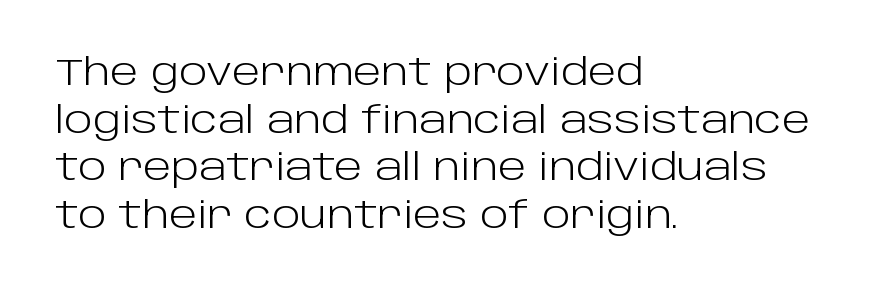
{"serif": "no", "italic": "no", "bold": "no", "weight": "light", "width": "normal", "stroke_contrast": "low", "x_height": "large", "monospaced": "no", "underline": "no", "align": "left", "line_spacing": "normal", "line_spacing_ratio": 1.29, "letter_spacing": "normal", "letter_spacing_em": 0.0, "glyph_px": 37}
